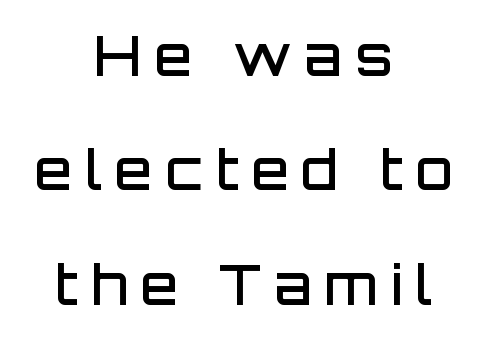
{"serif": "no", "italic": "no", "bold": "semi", "weight": "semibold", "width": "normal", "stroke_contrast": "low", "x_height": "large", "monospaced": "no", "underline": "no", "align": "center", "line_spacing": "loose", "line_spacing_ratio": 2.08, "letter_spacing": "wide", "letter_spacing_em": 0.23, "glyph_px": 55}
